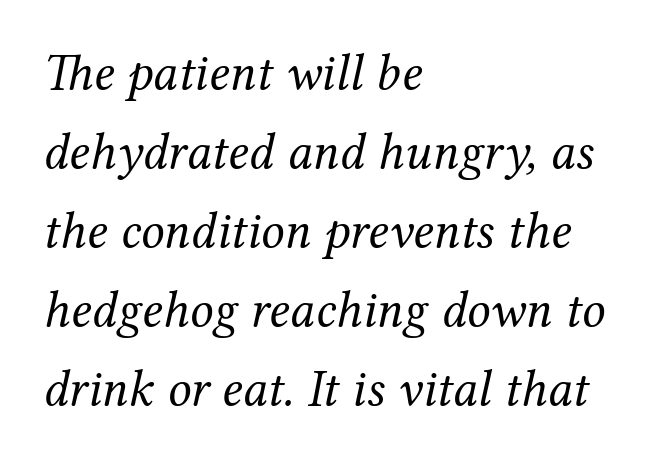
Q: Is the text bold? A: No.
Q: Is the text italic (slanted)? A: Yes, it leans right by about 12 degrees.
Q: Is the typeface a serif or a sans-serif typeface? A: Serif.
Q: Is the text underlined? A: No.
Q: How is the paragraph aligned? A: Left-aligned.
Q: Is the spacing between letters normal or unusually wide? A: Normal.
Q: Is the spacing between lines tight, normal or loose? A: Normal.
Q: Width (condensed, normal, or wide)? A: Normal.
Q: Stroke contrast? A: Medium.
Q: x-height? A: Medium.
Q: Monospaced? A: No.
